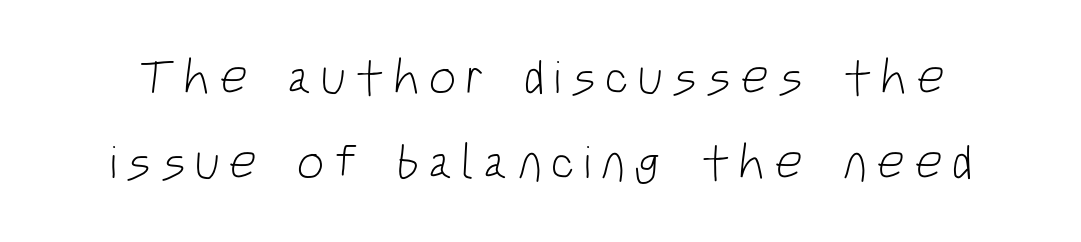
The image shows 49 px light, condensed sans-serif type; set line spacing 1.74x, not underlined; low stroke contrast and a large x-height.
